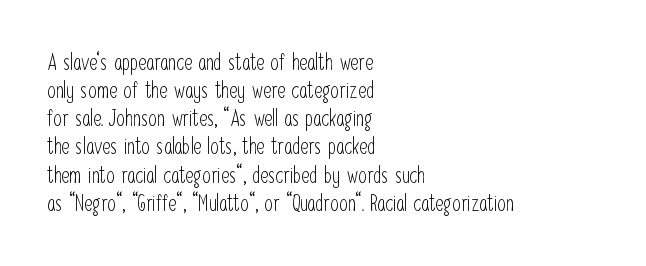
Q: Is the text bold? A: No.
Q: Is the text italic (slanted)? A: No, it is upright.
Q: Is the text underlined? A: No.
Q: How is the paragraph aligned? A: Left-aligned.
Q: Is the spacing between letters normal or unusually wide? A: Normal.
Q: Is the spacing between lines tight, normal or loose? A: Normal.
